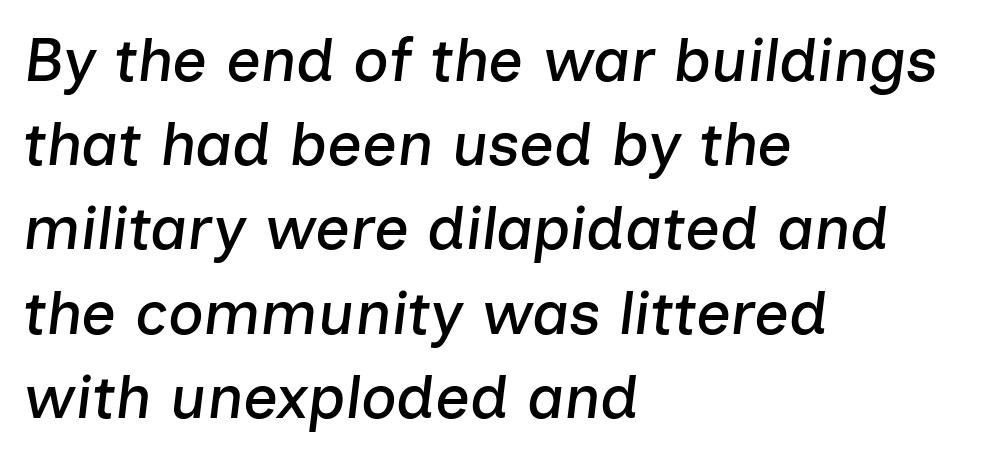
{"italic": "yes", "lean": "right", "slant_degrees": 7, "width": "normal", "stroke_contrast": "low", "x_height": "medium", "monospaced": "no", "underline": "no", "align": "left", "line_spacing": "normal", "line_spacing_ratio": 1.38, "letter_spacing": "normal", "letter_spacing_em": 0.0, "glyph_px": 61}
